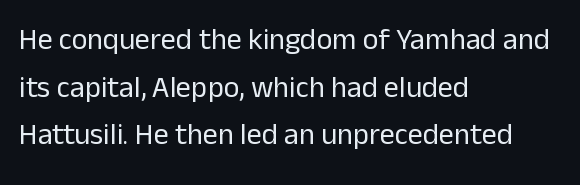
The image shows 30 px regular-weight sans-serif type, upright; set left-aligned, normal line spacing (1.59x), normal letter spacing, not underlined; low stroke contrast and a medium x-height.
